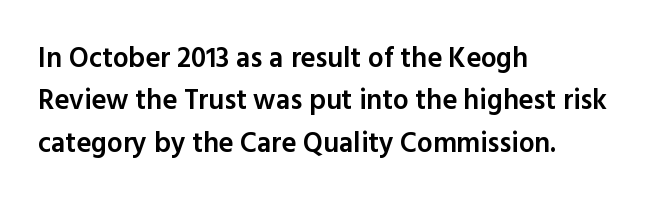
The image shows 28 px semibold sans-serif type, upright; set left-aligned, normal line spacing (1.51x), normal letter spacing, not underlined; a medium x-height.
